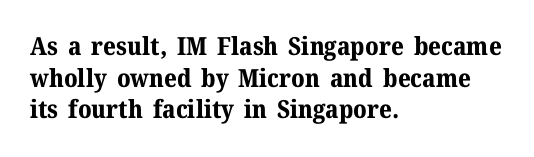
{"italic": "no", "bold": "yes", "underline": "no", "align": "left", "line_spacing": "normal", "line_spacing_ratio": 1.27, "letter_spacing": "normal", "letter_spacing_em": 0.0, "glyph_px": 25}
